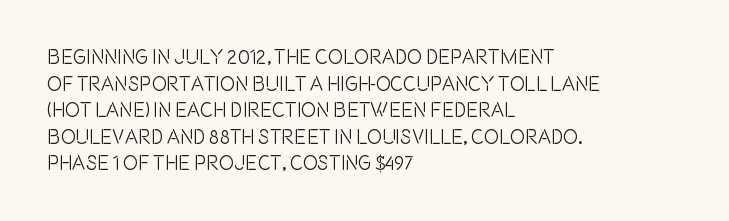
{"italic": "no", "underline": "no", "align": "left", "line_spacing": "normal", "line_spacing_ratio": 1.33, "letter_spacing": "normal", "letter_spacing_em": 0.0, "glyph_px": 20}
